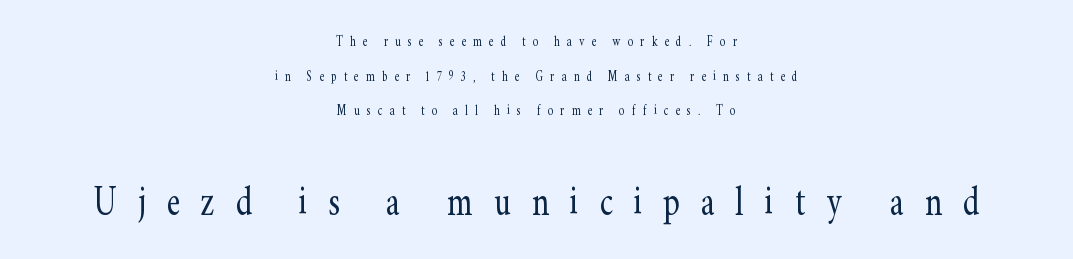
Q: Is the text bold? A: No.
Q: Is the text italic (slanted)? A: No, it is upright.
Q: Is the typeface a serif or a sans-serif typeface? A: Serif.
Q: Is the text underlined? A: No.
Q: How is the paragraph aligned? A: Centered.
Q: Is the spacing between letters normal or unusually wide? A: Unusually wide.
Q: Is the spacing between lines tight, normal or loose? A: Loose.
Q: Which block of text is set in a larger size, the first (top) or the second (bottom)? A: The second (bottom) one.
Q: Width (condensed, normal, or wide)? A: Condensed.
Q: Stroke contrast? A: Low.
Q: x-height? A: Small.
Q: Monospaced? A: No.
